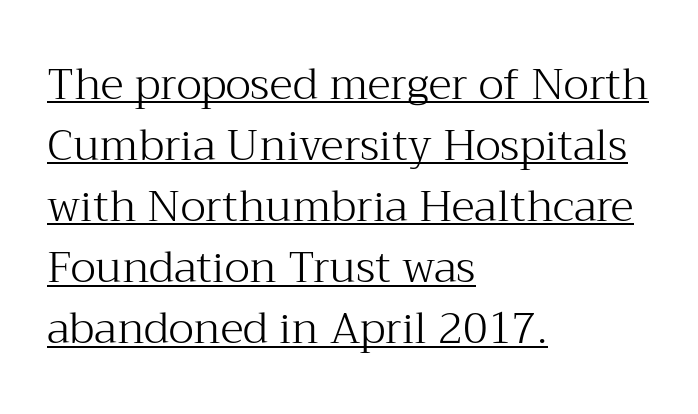
{"serif": "yes", "italic": "no", "bold": "no", "weight": "light", "width": "normal", "stroke_contrast": "medium", "x_height": "medium", "monospaced": "no", "underline": "yes", "align": "left", "line_spacing": "normal", "line_spacing_ratio": 1.42, "letter_spacing": "normal", "letter_spacing_em": 0.0, "glyph_px": 43}
